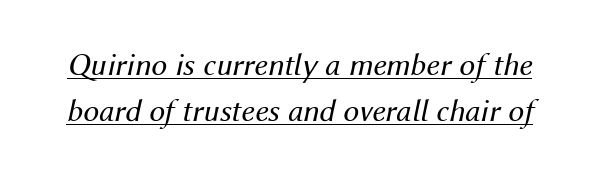
{"italic": "yes", "lean": "right", "slant_degrees": 12, "bold": "no", "weight": "regular", "width": "normal", "stroke_contrast": "medium", "x_height": "medium", "monospaced": "no", "underline": "yes", "line_spacing": "normal", "line_spacing_ratio": 1.44, "letter_spacing": "normal", "letter_spacing_em": 0.0, "glyph_px": 32}
